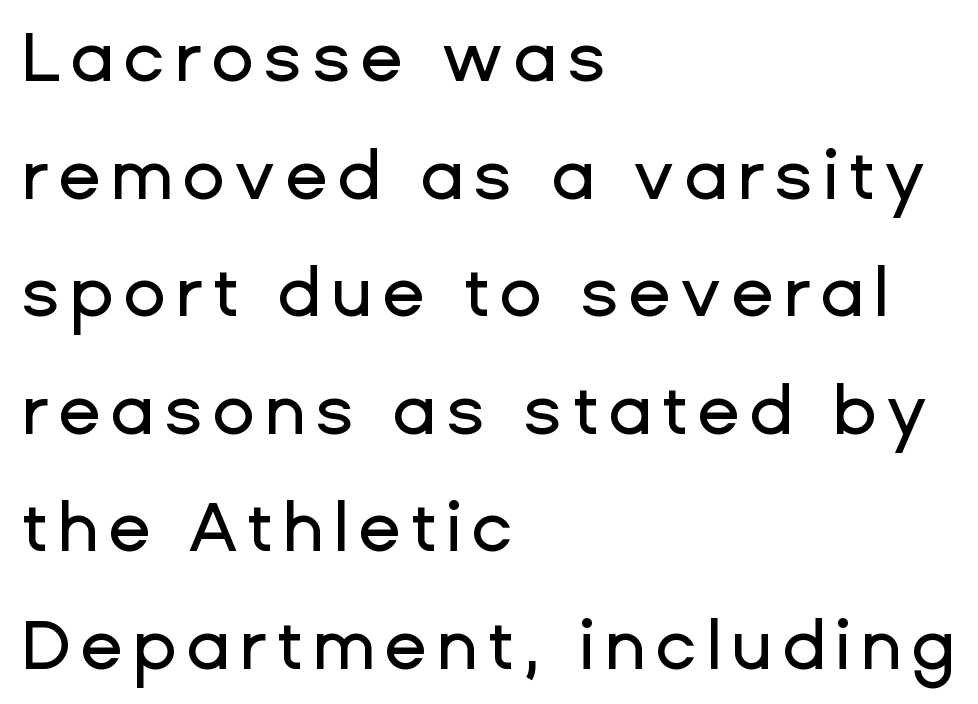
{"serif": "no", "italic": "no", "width": "normal", "stroke_contrast": "low", "x_height": "medium", "monospaced": "no", "underline": "no", "align": "left", "line_spacing": "normal", "line_spacing_ratio": 1.68, "glyph_px": 70}
